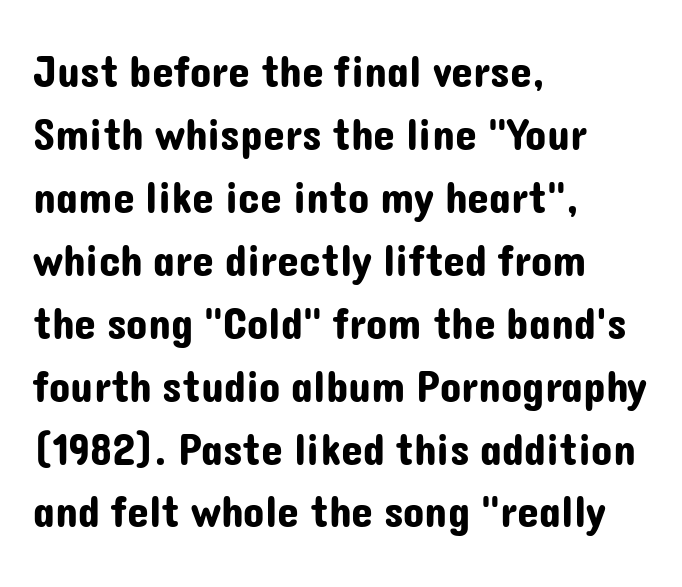
Q: Is the text italic (slanted)? A: No, it is upright.
Q: Is the typeface a serif or a sans-serif typeface? A: Sans-serif.
Q: Is the text underlined? A: No.
Q: How is the paragraph aligned? A: Left-aligned.
Q: Is the spacing between letters normal or unusually wide? A: Normal.
Q: Is the spacing between lines tight, normal or loose? A: Normal.
Q: Width (condensed, normal, or wide)? A: Normal.
Q: Stroke contrast? A: Low.
Q: x-height? A: Medium.
Q: Monospaced? A: No.
